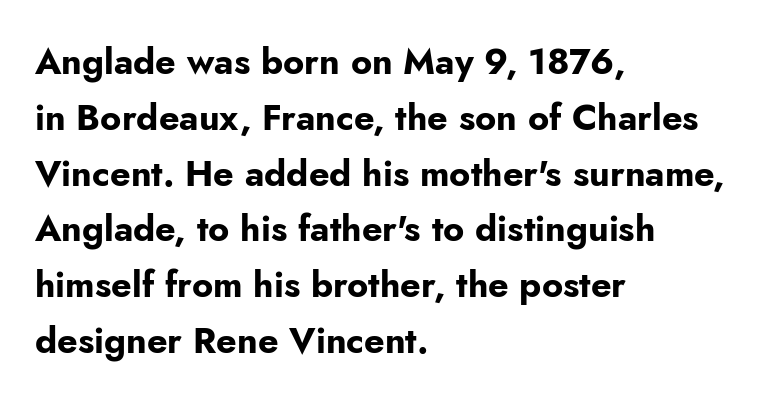
The image shows 36 px bold sans-serif type, upright; set left-aligned, normal line spacing (1.55x), normal letter spacing, not underlined; low stroke contrast and a small x-height.
